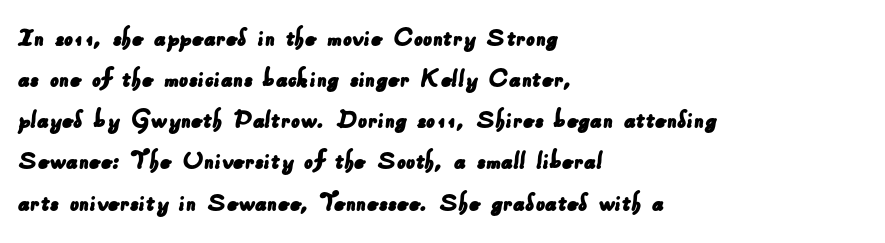
Q: Is the typeface a serif or a sans-serif typeface? A: Sans-serif.
Q: Is the text underlined? A: No.
Q: How is the paragraph aligned? A: Left-aligned.
Q: Is the spacing between letters normal or unusually wide? A: Normal.
Q: Is the spacing between lines tight, normal or loose? A: Normal.
Q: Width (condensed, normal, or wide)? A: Normal.
Q: Stroke contrast? A: Low.
Q: x-height? A: Small.
Q: Monospaced? A: No.
